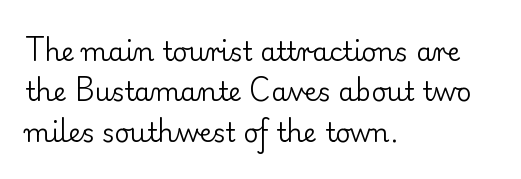
The image shows 26 px text type, upright; set left-aligned, normal line spacing (1.55x), normal letter spacing, not underlined.
